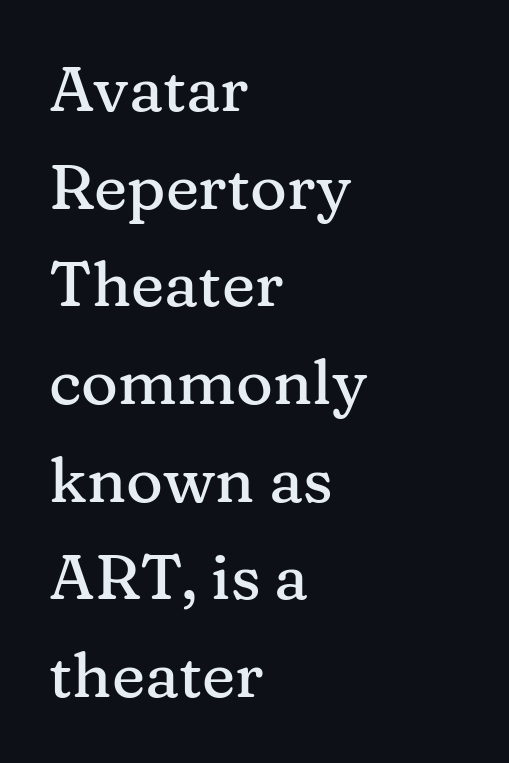
Q: Is the text italic (slanted)? A: No, it is upright.
Q: Is the typeface a serif or a sans-serif typeface? A: Serif.
Q: Is the text underlined? A: No.
Q: How is the paragraph aligned? A: Left-aligned.
Q: Is the spacing between letters normal or unusually wide? A: Normal.
Q: Is the spacing between lines tight, normal or loose? A: Normal.
Q: Width (condensed, normal, or wide)? A: Normal.
Q: Stroke contrast? A: Medium.
Q: x-height? A: Medium.
Q: Monospaced? A: No.
